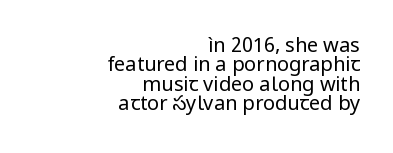
Q: Is the text bold? A: No.
Q: Is the text italic (slanted)? A: No, it is upright.
Q: Is the text underlined? A: No.
Q: How is the paragraph aligned? A: Right-aligned.
Q: Is the spacing between letters normal or unusually wide? A: Normal.
Q: Is the spacing between lines tight, normal or loose? A: Tight.
